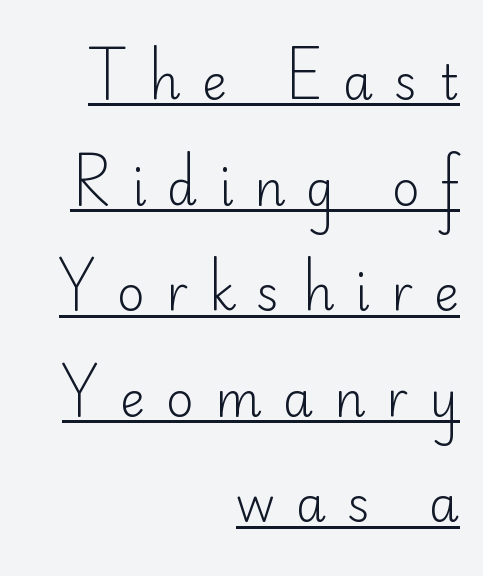
The image shows 48 px light sans-serif type, upright; set right-aligned, loose line spacing (2.2x), unusually wide letter spacing (+0.44 em), underlined; low stroke contrast and a small x-height.
